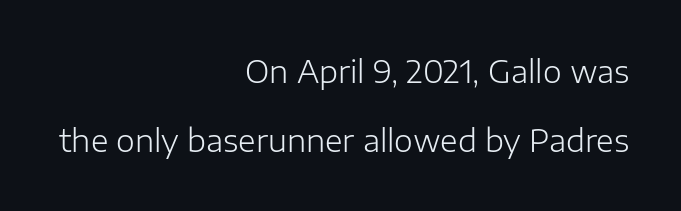
The image shows 30 px light sans-serif type, upright; set right-aligned, loose line spacing (2.3x), normal letter spacing, not underlined; low stroke contrast and a medium x-height.
